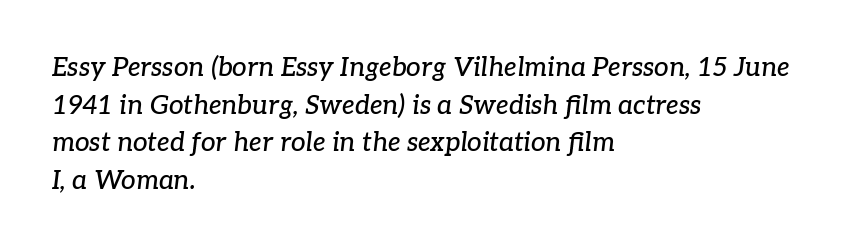
{"italic": "yes", "lean": "right", "slant_degrees": 7, "underline": "no", "align": "left", "line_spacing": "normal", "line_spacing_ratio": 1.45, "letter_spacing": "normal", "letter_spacing_em": 0.0, "glyph_px": 26}
